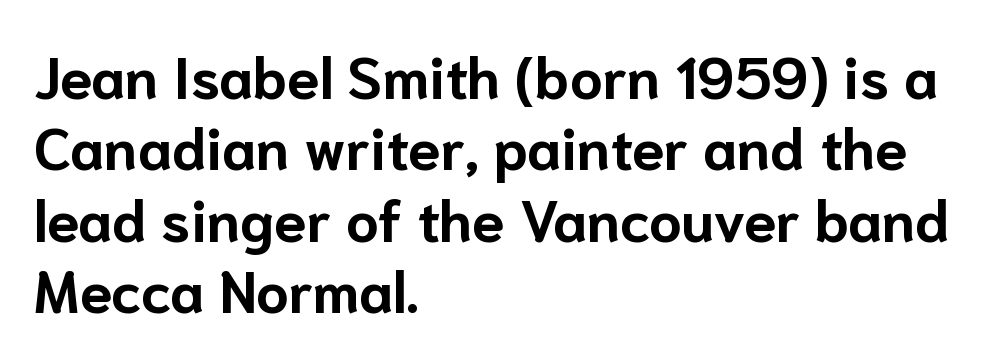
Q: Is the text bold? A: Yes.
Q: Is the text italic (slanted)? A: No, it is upright.
Q: Is the typeface a serif or a sans-serif typeface? A: Sans-serif.
Q: Is the text underlined? A: No.
Q: How is the paragraph aligned? A: Left-aligned.
Q: Is the spacing between letters normal or unusually wide? A: Normal.
Q: Width (condensed, normal, or wide)? A: Normal.
Q: Stroke contrast? A: Low.
Q: x-height? A: Medium.
Q: Monospaced? A: No.
